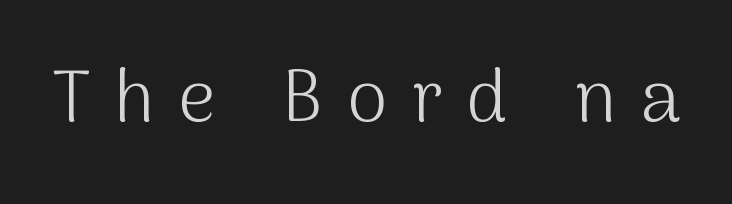
{"serif": "no", "italic": "no", "bold": "no", "weight": "light", "width": "normal", "stroke_contrast": "medium", "x_height": "medium", "monospaced": "no", "underline": "no", "letter_spacing": "wide", "letter_spacing_em": 0.33, "glyph_px": 73}
